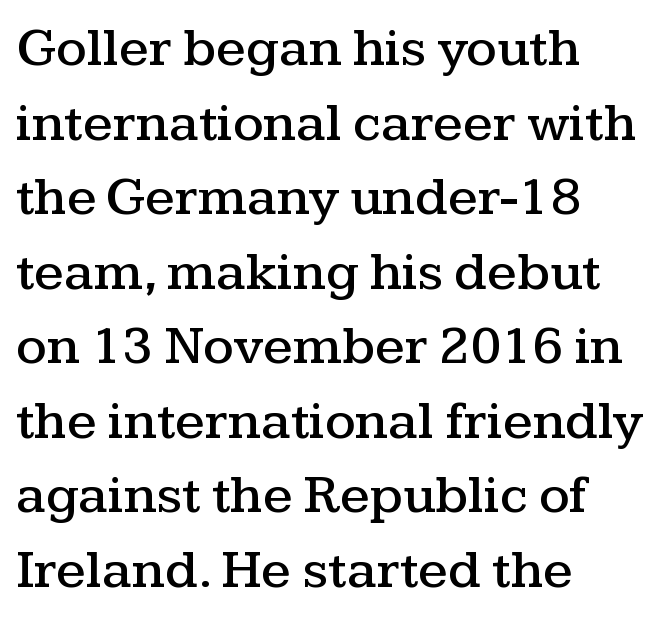
Q: Is the text italic (slanted)? A: No, it is upright.
Q: Is the typeface a serif or a sans-serif typeface? A: Serif.
Q: Is the text underlined? A: No.
Q: How is the paragraph aligned? A: Left-aligned.
Q: Is the spacing between letters normal or unusually wide? A: Normal.
Q: Is the spacing between lines tight, normal or loose? A: Normal.
Q: Width (condensed, normal, or wide)? A: Wide.
Q: Stroke contrast? A: Medium.
Q: x-height? A: Medium.
Q: Monospaced? A: No.
